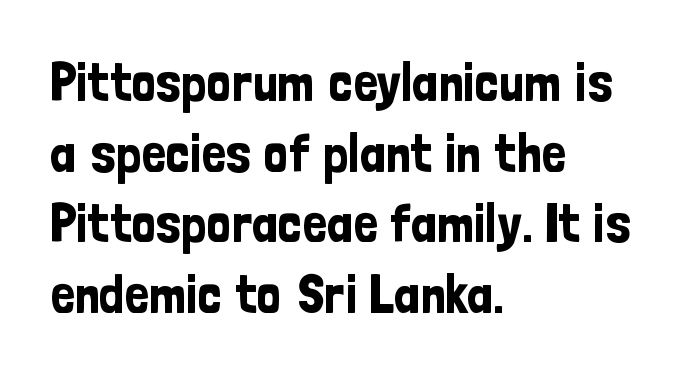
The image shows 54 px condensed sans-serif type, upright; set left-aligned, normal line spacing (1.31x), normal letter spacing, not underlined; low stroke contrast and a medium x-height.
